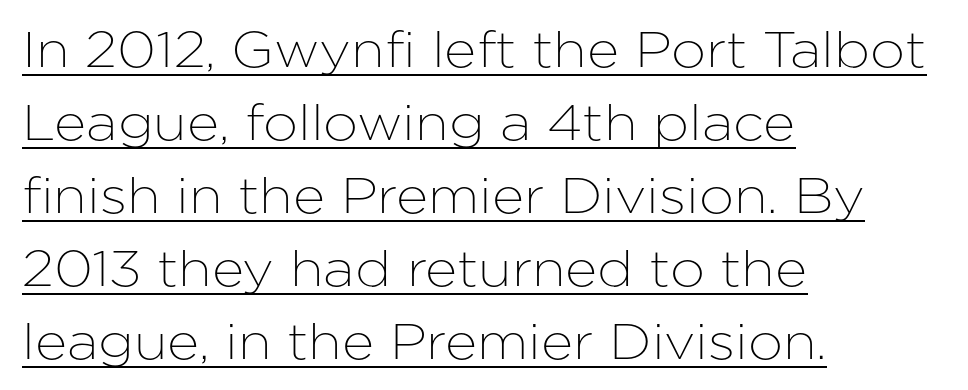
The image shows 50 px sans-serif type, upright; set left-aligned, normal line spacing (1.46x), normal letter spacing, underlined; low stroke contrast and a medium x-height.
